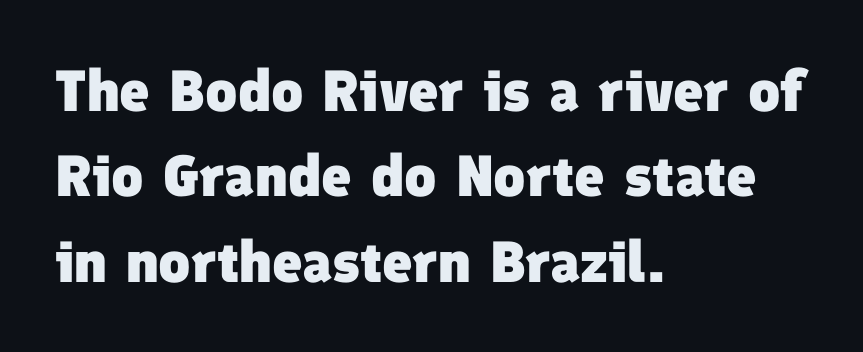
The image shows 58 px heavy sans-serif type; set left-aligned, normal line spacing (1.47x), normal letter spacing, not underlined; low stroke contrast and a medium x-height.
